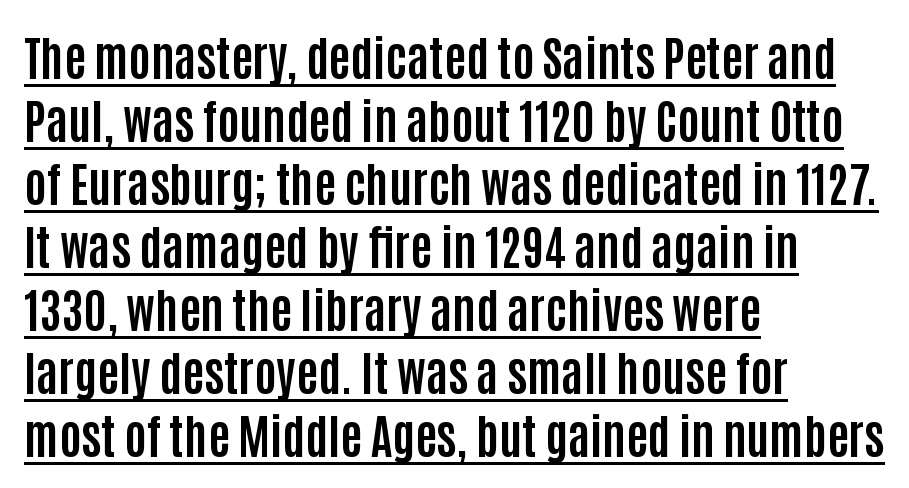
{"serif": "no", "italic": "no", "bold": "yes", "weight": "bold", "width": "condensed", "stroke_contrast": "low", "x_height": "large", "monospaced": "no", "underline": "yes", "align": "left", "line_spacing": "normal", "line_spacing_ratio": 1.34, "letter_spacing": "normal", "letter_spacing_em": 0.0, "glyph_px": 47}
